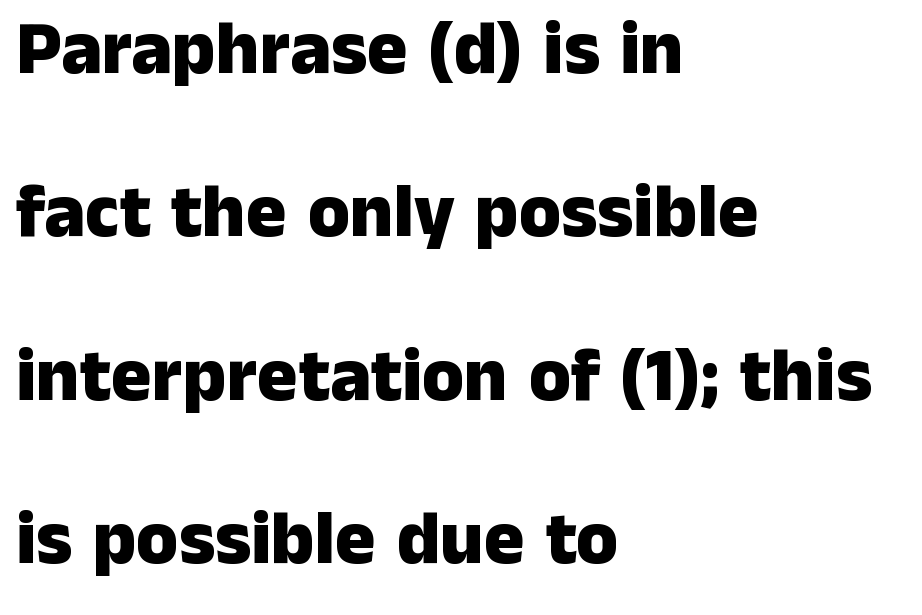
The letters sit at their default tracking, neither squeezed nor spread. You can tell it's not italic because the verticals are truly vertical. Horizontal alignment here is leftward, the default for most running prose. The designer went with a sans here, leaving each stem footless.
